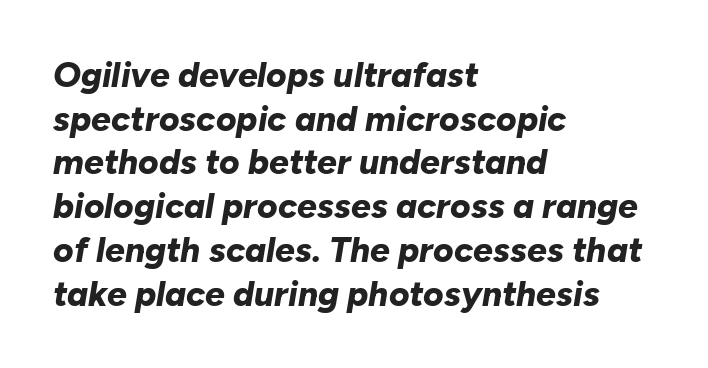
Which margin do the lines hug? The left one — the right edge is uneven. The passage shown is not underscored anywhere. It's the slanting kind of type. Does extra space separate the letters? No, they use regular spacing. Does the weight exceed regular? Yes, all the way to bold. Spacing verdict: proportional, widths tailored to each character.
